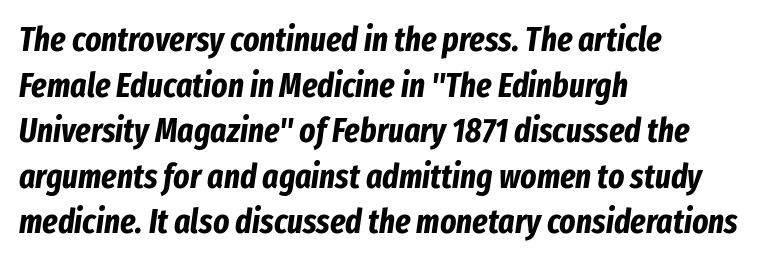
The image shows 34 px bold, condensed type, italic (leaning right); set left-aligned, normal line spacing (1.34x), normal letter spacing, not underlined; low stroke contrast and a medium x-height.
